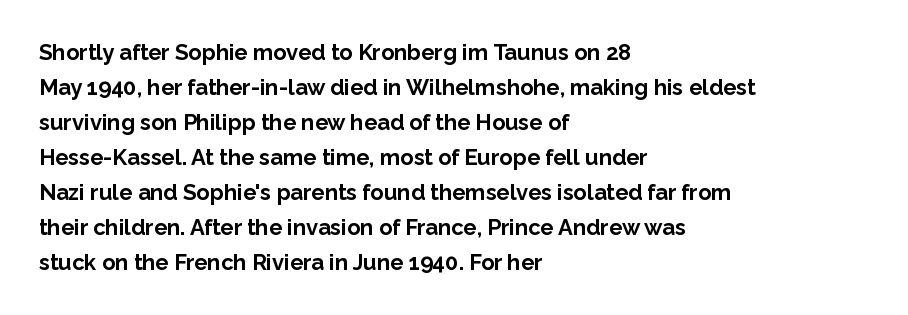
{"italic": "no", "bold": "yes", "underline": "no", "align": "left", "line_spacing": "normal", "line_spacing_ratio": 1.59, "letter_spacing": "normal", "letter_spacing_em": 0.0, "glyph_px": 22}
